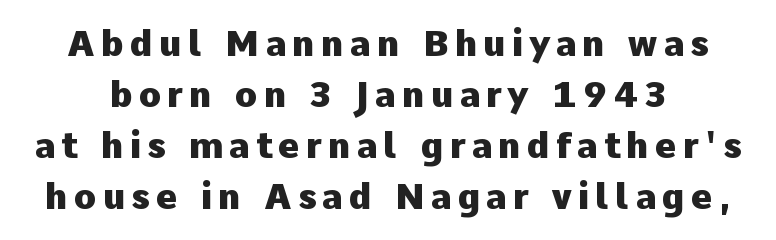
{"serif": "no", "italic": "no", "bold": "yes", "weight": "heavy", "width": "normal", "stroke_contrast": "low", "x_height": "medium", "monospaced": "no", "underline": "no", "line_spacing": "normal", "line_spacing_ratio": 1.42, "glyph_px": 36}
